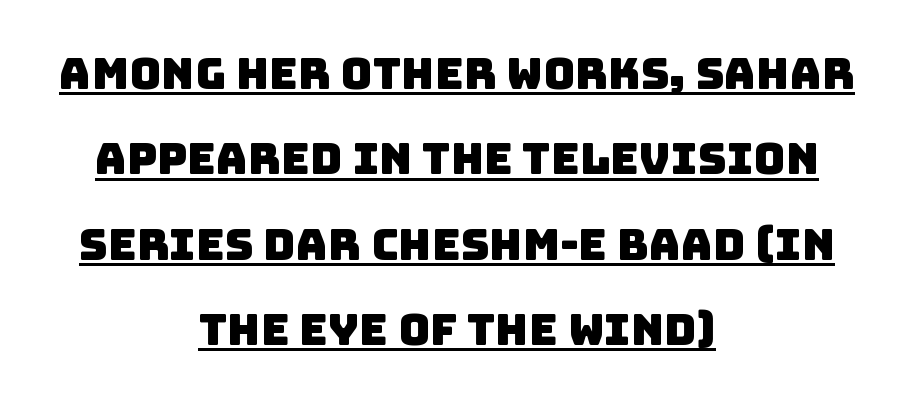
The image shows 44 px sans-serif type; set centered, loose line spacing (1.94x), normal letter spacing, underlined; low stroke contrast and a large x-height.
